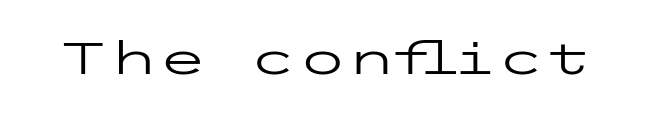
Nobody touched the tracking dial on this one. Unmarked baselines from the first word to the last. The weight would be labelled regular, book, light, or lighter still. Ascenders rise straight up at ninety degrees. This is sans-serif lettering, the kind often seen on screens and signage.
